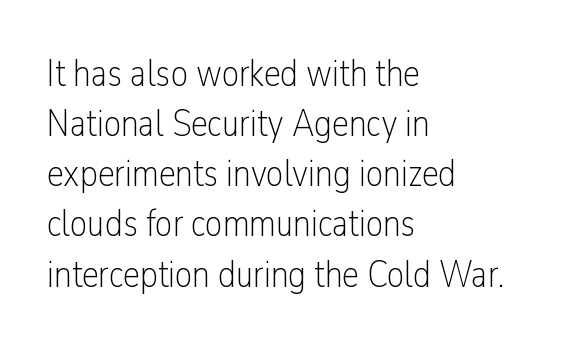
One-word summary of the alignment: left. Does the leading feel generous? No, just average. Nobody drew a line under any word here. Spacing verdict: proportional, widths tailored to each character. What kind of face is this? One without serifs — a sans.
